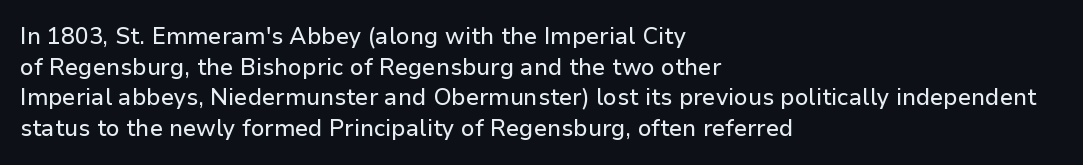
Q: Is the text italic (slanted)? A: No, it is upright.
Q: Is the text underlined? A: No.
Q: How is the paragraph aligned? A: Left-aligned.
Q: Is the spacing between letters normal or unusually wide? A: Normal.
Q: Is the spacing between lines tight, normal or loose? A: Normal.
